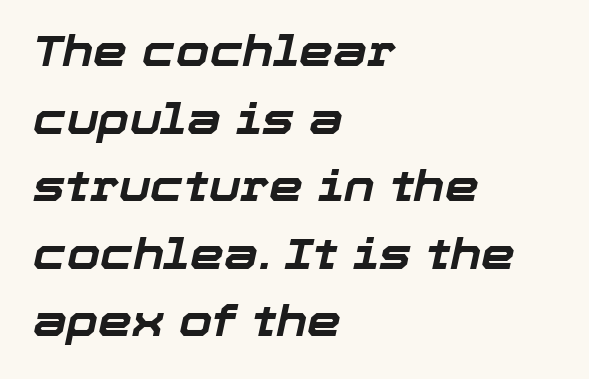
The face used here has the dense, thick strokes of a bold. Regular leading. Each letter keeps its own natural width here, so spacing adapts to shape. Leftover space on each line is placed entirely after the last word.
